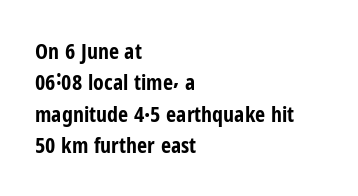
{"italic": "no", "bold": "yes", "underline": "no", "align": "left", "line_spacing": "normal", "line_spacing_ratio": 1.43, "letter_spacing": "normal", "letter_spacing_em": 0.0, "glyph_px": 22}
